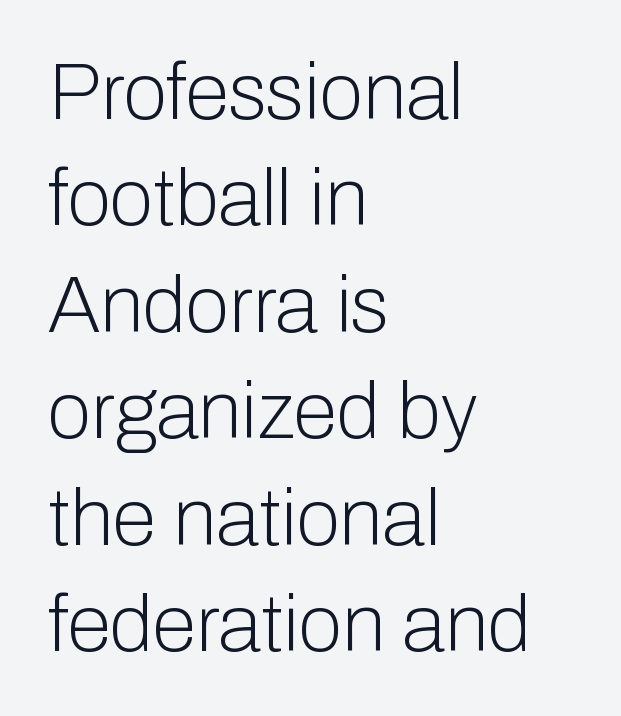
Ordinary non-slanted type is in use. Every row of glyphs begins at an identical x-position on the left. Ink coverage per letter is moderate at most. Typographically, this falls in the sans-serif category.
